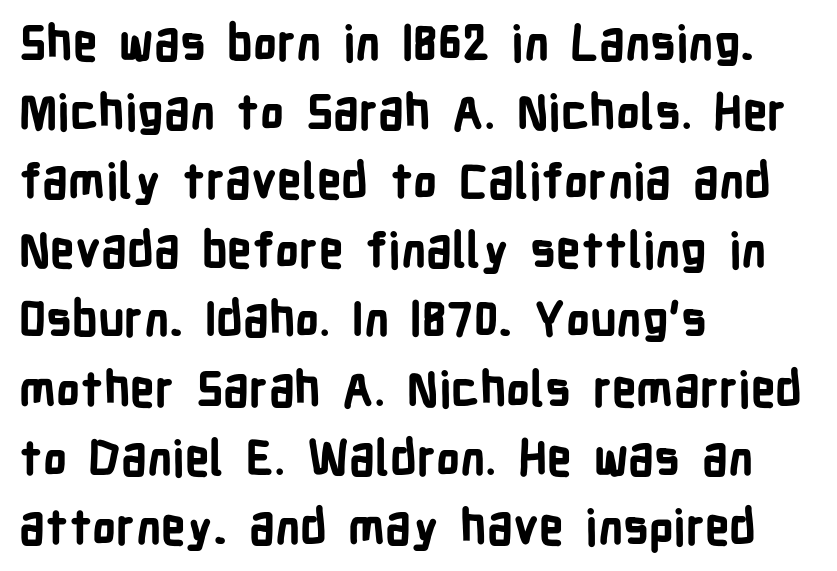
Alignment: flush left. Posture: vertical. The letters are bold, with thick, heavy strokes. The letters advance in unequal steps, a hallmark of proportional type.
